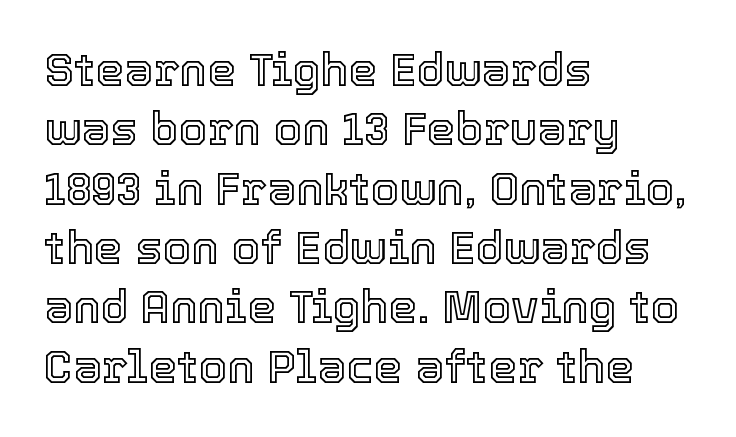
The axis of the letterforms is exactly vertical. The rendering keeps characters at their native spacing. Is the block centered? No — it sits flush against the left margin. The space between consecutive lines is moderate. The space beneath each line is pristine and unruled.
